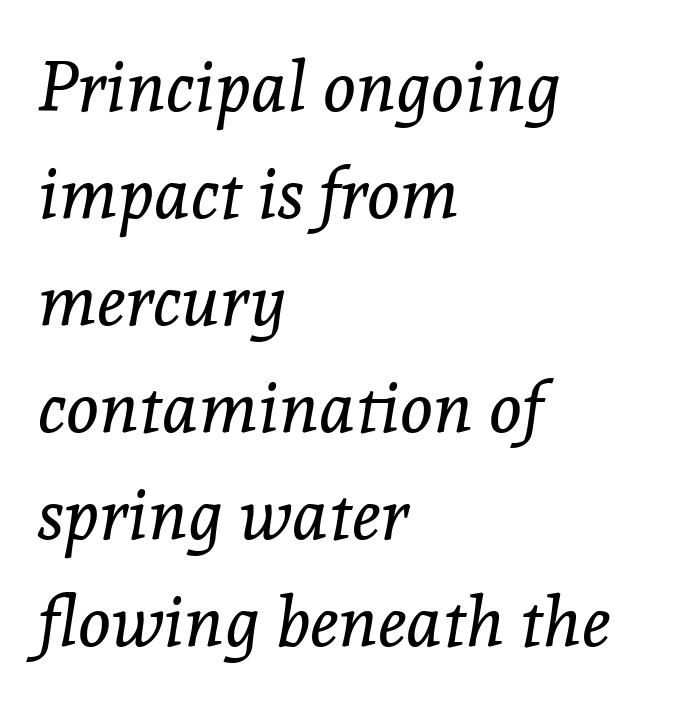
The image shows 70 px regular-weight serif type, italic (leaning right); set left-aligned, normal line spacing (1.53x), normal letter spacing, not underlined; a medium x-height.
